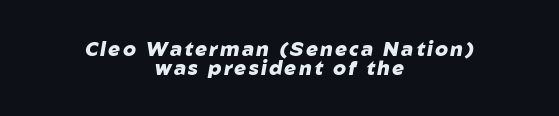
Casual observation: everything's sitting right in the middle. This is oblique type, the kind used for emphasis or titles. Typesetter's note: full bold, strokes at maximum text heaviness. What's the leading like? Squeezed, with rows nearly overlapping. No word sits above an underline.
